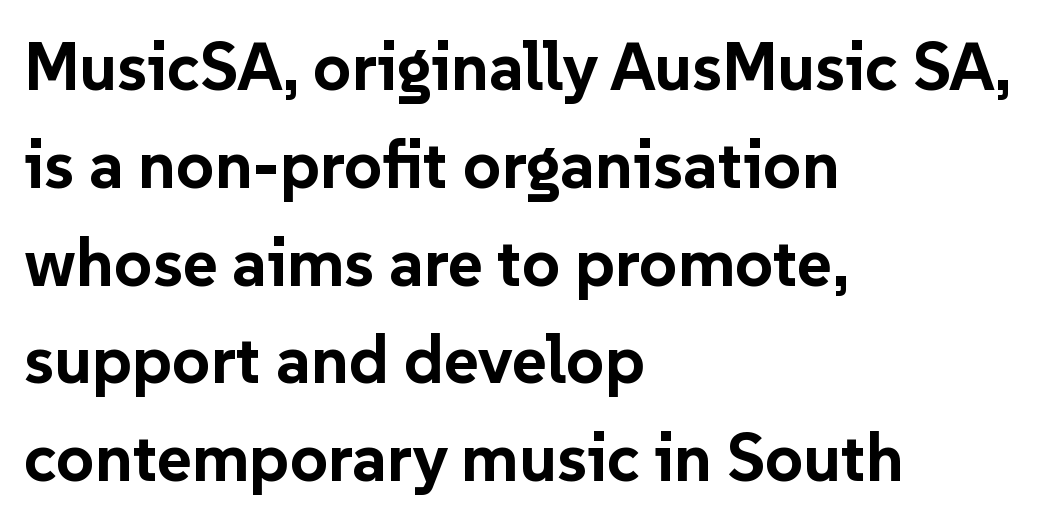
A typesetter would call this leading conventional body-copy spacing. Serif or sans? Sans — the stroke terminals are bare. Note the varied advance widths — an 'i' is clearly narrower than an 'm'. Style check: upright.
